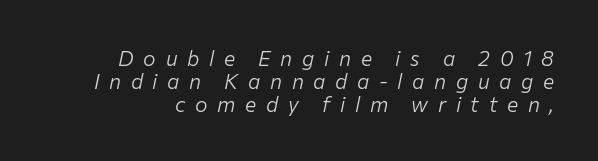
Q: Is the text bold? A: No.
Q: Is the text italic (slanted)? A: Yes, it leans right by about 12 degrees.
Q: Is the text underlined? A: No.
Q: Is the spacing between letters normal or unusually wide? A: Unusually wide.
Q: Is the spacing between lines tight, normal or loose? A: Tight.
